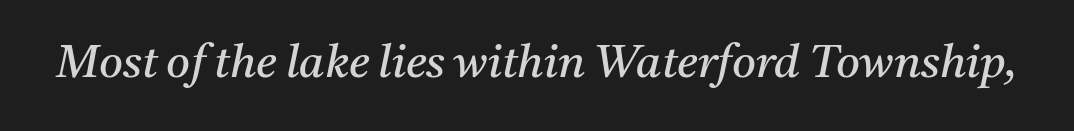
Compared with typical body copy, the letter spacing here is the same. Characters are canted at an angle relative to the baseline's perpendicular. Check the space under the baseline: it is left empty. A typesetter would call this proportional, since set widths differ per character. I'd call this a serif setting — the letters wear small feet. The strokes are not fattened; the text isn't bold.
